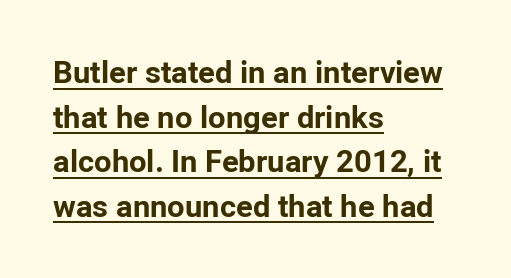
The image shows 31 px bold sans-serif type, upright; set left-aligned, normal line spacing (1.44x), normal letter spacing, underlined; low stroke contrast and a medium x-height.
